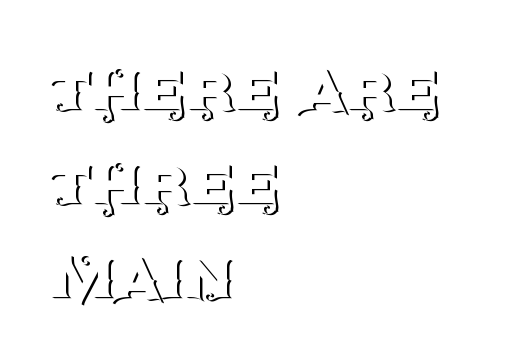
Nobody drew a line under any word here. The horizontal fit of the characters is conventional and even. The rag falls on the right side of this text block. Classification — serif. Note the varied advance widths — an 'i' is clearly narrower than an 'm'. This reads as an unemphasized weight, regular at the heaviest.
